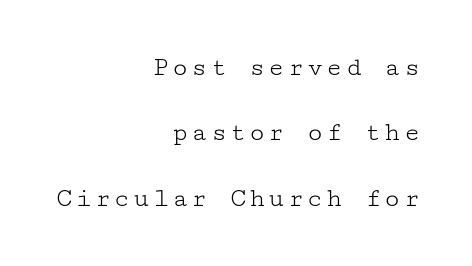
{"italic": "no", "bold": "no", "underline": "no", "align": "right", "line_spacing": "loose", "line_spacing_ratio": 2.42, "glyph_px": 27}
